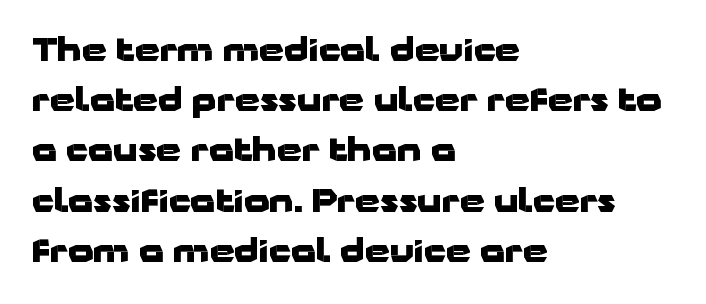
Spacing verdict: proportional, widths tailored to each character. No word sits above an underline. Type style note: lacks serifs. Upright lettering throughout.
